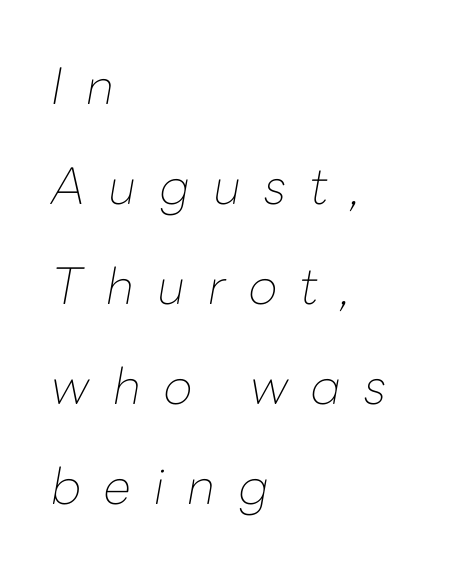
{"italic": "yes", "lean": "right", "slant_degrees": 10, "bold": "no", "weight": "thin", "width": "normal", "stroke_contrast": "low", "x_height": "medium", "monospaced": "no", "underline": "no", "align": "left", "line_spacing": "loose", "line_spacing_ratio": 2.0, "letter_spacing": "wide", "letter_spacing_em": 0.46, "glyph_px": 50}
